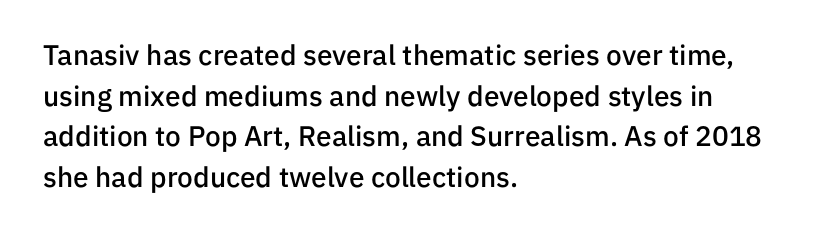
The image shows 28 px semibold sans-serif type, upright; set left-aligned, normal line spacing (1.45x), normal letter spacing, not underlined; low stroke contrast and a medium x-height.
